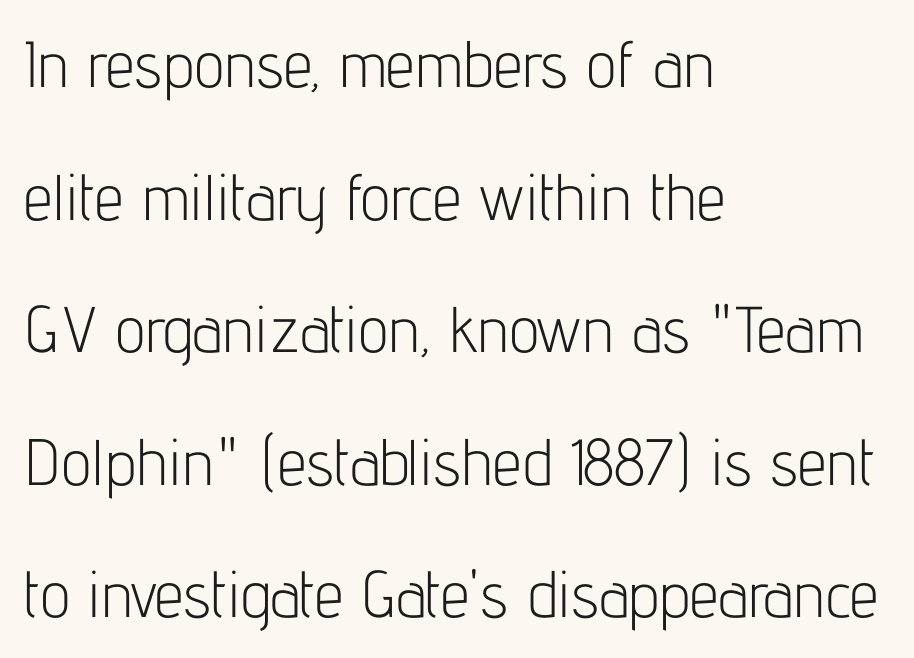
{"serif": "no", "italic": "no", "bold": "no", "weight": "light", "width": "condensed", "stroke_contrast": "low", "x_height": "medium", "monospaced": "no", "underline": "no", "align": "left", "line_spacing": "loose", "line_spacing_ratio": 2.04, "letter_spacing": "normal", "letter_spacing_em": 0.0, "glyph_px": 65}
